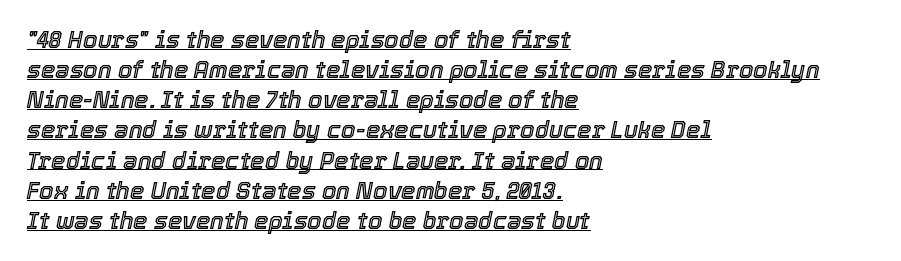
The image shows 23 px text type, italic (leaning right); set left-aligned, normal line spacing (1.31x), normal letter spacing, underlined.
